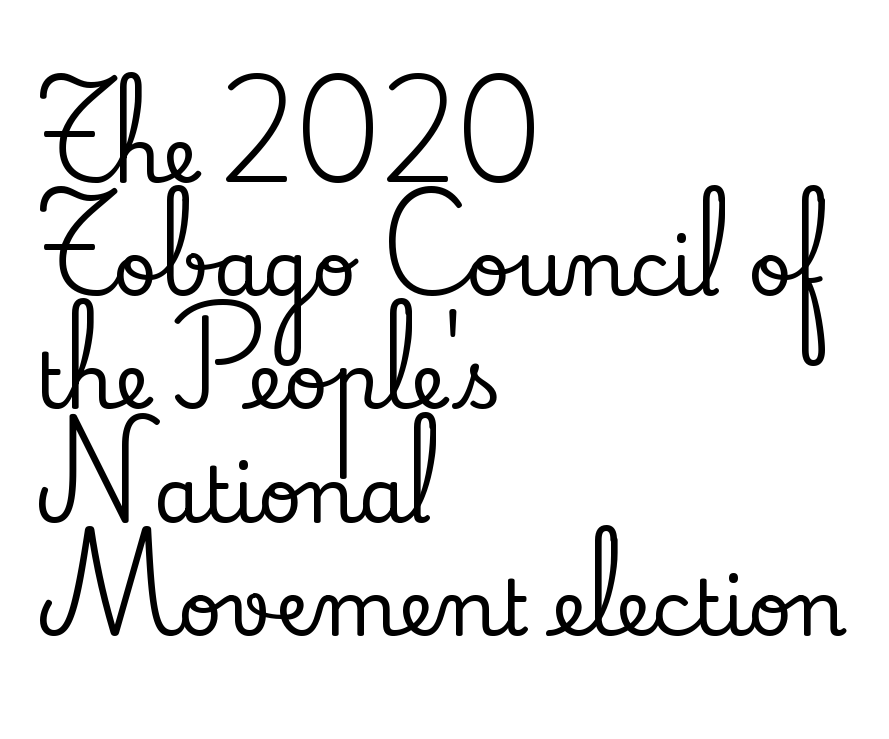
The image shows 77 px serif type, upright; set left-aligned, normal line spacing (1.47x), normal letter spacing, not underlined; low stroke contrast and a small x-height.
